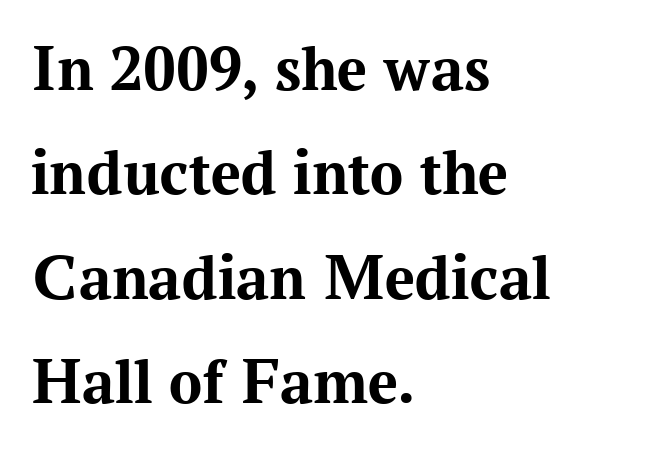
Q: Is the text bold? A: Yes.
Q: Is the text italic (slanted)? A: No, it is upright.
Q: Is the typeface a serif or a sans-serif typeface? A: Serif.
Q: Is the text underlined? A: No.
Q: How is the paragraph aligned? A: Left-aligned.
Q: Is the spacing between letters normal or unusually wide? A: Normal.
Q: Is the spacing between lines tight, normal or loose? A: Normal.
Q: Width (condensed, normal, or wide)? A: Normal.
Q: Stroke contrast? A: Medium.
Q: x-height? A: Medium.
Q: Monospaced? A: No.
